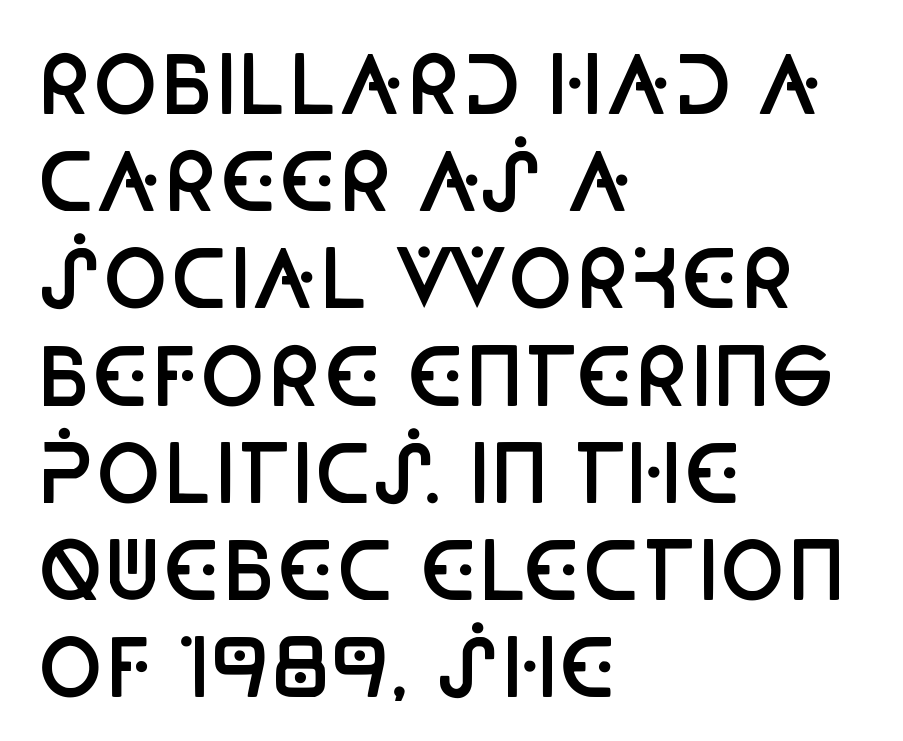
Check under the words: just untouched page. Line beginnings align vertically; line endings do not. What kind of face is this? One without serifs — a sans. This is the regular roman posture of the typeface.
